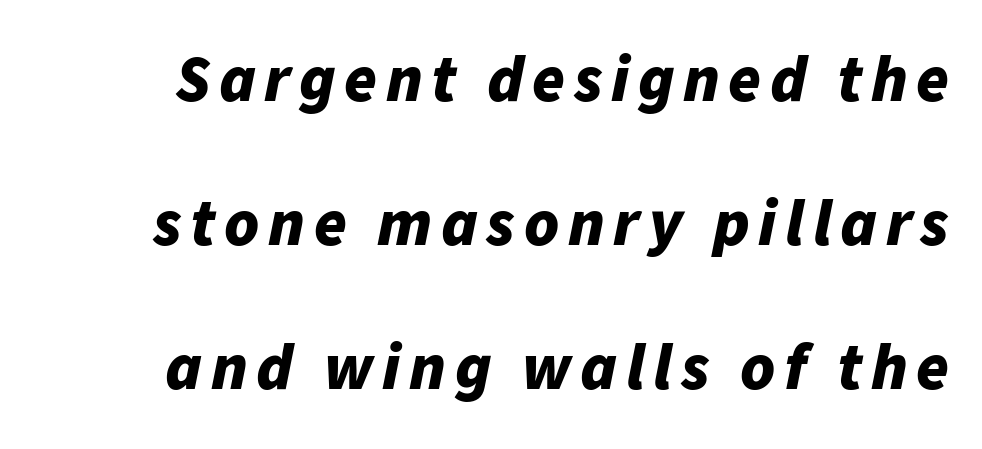
A typesetter would call this leading open, well beyond the default. This rendering features lettering with no underline. Students, this is bold: see how much ink each stroke carries. The rendering uses natural spacing where letterforms have individual widths. The glyphs look as if they've been sheared to an angle.
